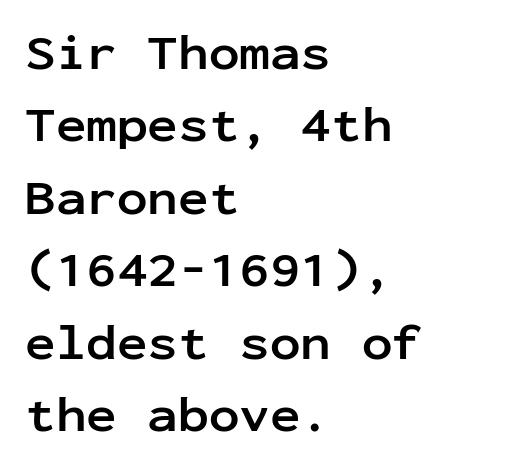
I'd describe the lettering as bold — thick and assertive. No word sits above an underline. Serif or sans? Sans — the stroke terminals are bare. A typesetter would call this monospace, since all characters share one set width.
